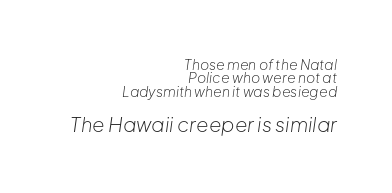
There is no visible air inserted between adjacent glyphs. These lines were composed using italics. The rag falls on the left side of this text block. Scale increases going downward across the two blocks.
